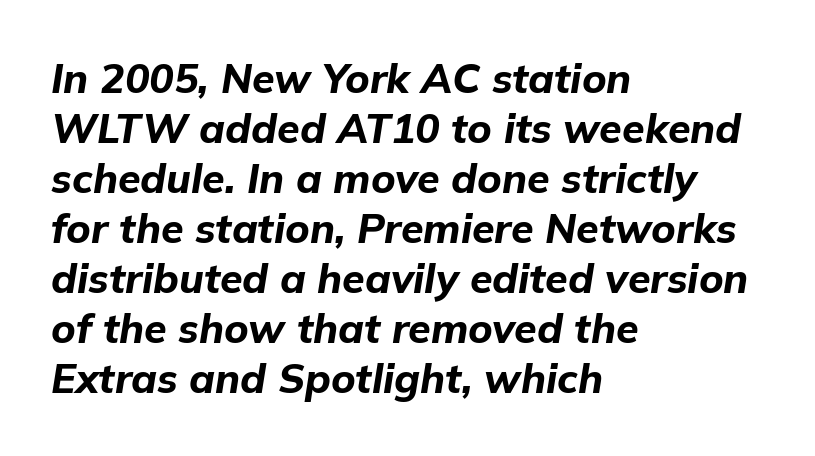
Q: Is the text bold? A: Yes.
Q: Is the text italic (slanted)? A: Yes, it leans right by about 9 degrees.
Q: Is the text underlined? A: No.
Q: How is the paragraph aligned? A: Left-aligned.
Q: Is the spacing between letters normal or unusually wide? A: Normal.
Q: Width (condensed, normal, or wide)? A: Normal.
Q: Stroke contrast? A: Low.
Q: x-height? A: Medium.
Q: Monospaced? A: No.
